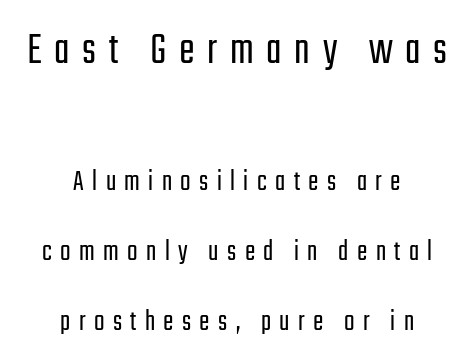
The area under the type is left untouched. Horizontally, the lines are justified to the midpoint only. Is the lower block the larger one? No — the upper block carries the bigger type. The face used here is rendered with a markedly widened letterfit.
